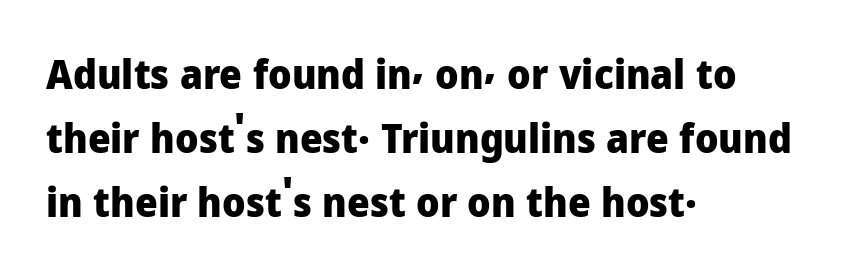
The image shows 40 px heavy sans-serif type, upright; set left-aligned, normal line spacing (1.6x), normal letter spacing, not underlined; low stroke contrast and a medium x-height.
